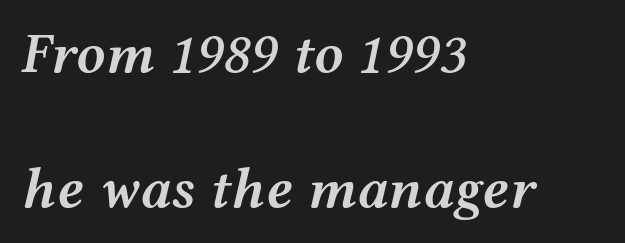
{"italic": "yes", "lean": "right", "slant_degrees": 12, "bold": "semi", "weight": "semibold", "width": "wide", "stroke_contrast": "medium", "x_height": "medium", "monospaced": "no", "underline": "no", "align": "left", "line_spacing": "loose", "line_spacing_ratio": 2.33, "letter_spacing": "normal", "letter_spacing_em": 0.0, "glyph_px": 58}
